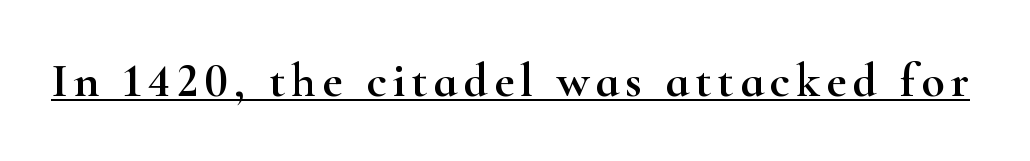
{"serif": "yes", "italic": "no", "width": "wide", "stroke_contrast": "high", "x_height": "small", "monospaced": "no", "underline": "yes", "glyph_px": 48}
